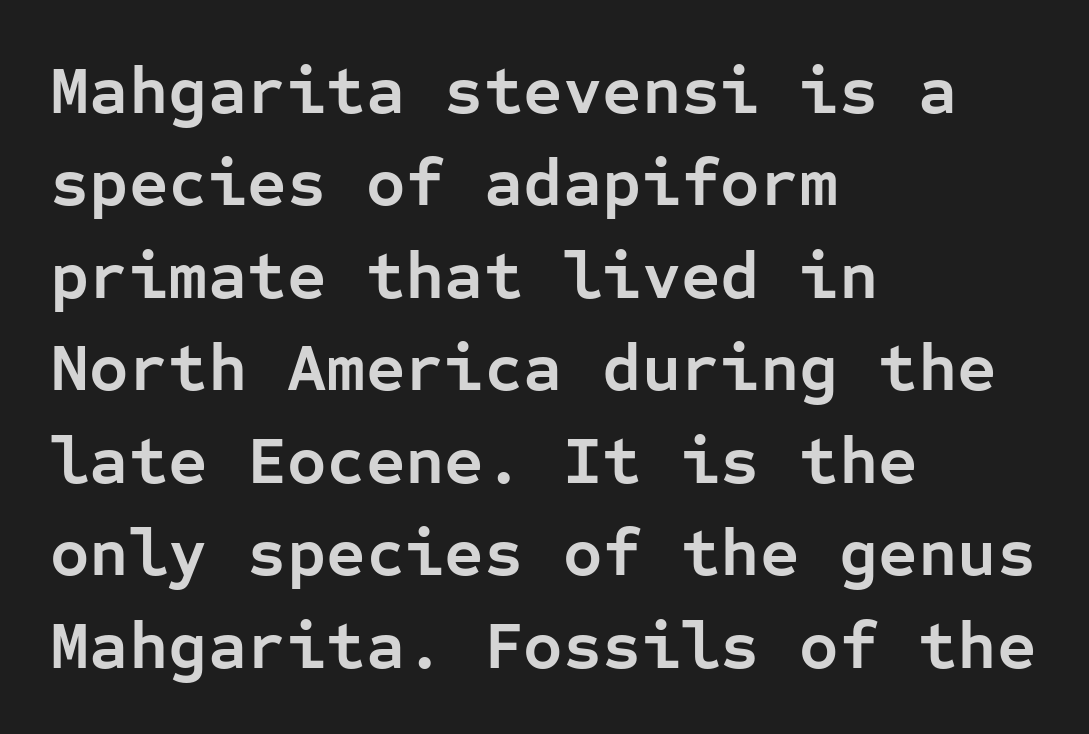
The image shows 68 px semibold sans-serif type, upright, monospaced; set left-aligned, normal line spacing (1.36x), normal letter spacing, not underlined; low stroke contrast and a medium x-height.
